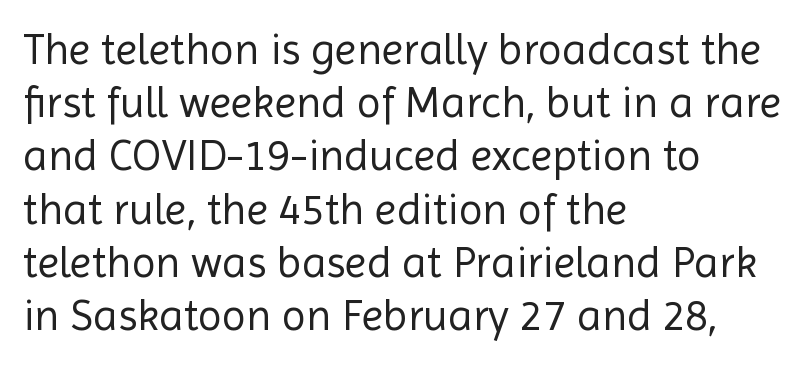
The image shows 44 px regular-weight sans-serif type, upright; set left-aligned, line spacing 1.21x, normal letter spacing, not underlined; a medium x-height.
